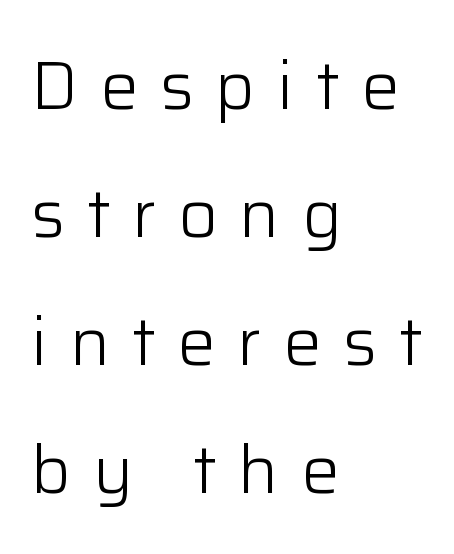
{"serif": "no", "italic": "no", "bold": "no", "weight": "light", "width": "normal", "stroke_contrast": "low", "x_height": "medium", "monospaced": "no", "underline": "no", "align": "left", "line_spacing_ratio": 1.88, "letter_spacing": "wide", "letter_spacing_em": 0.32, "glyph_px": 68}
